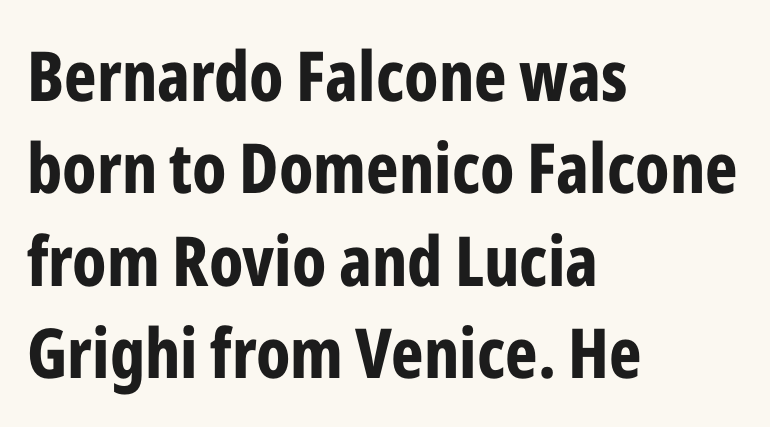
The image shows 69 px bold, condensed sans-serif type, upright; set left-aligned, normal line spacing (1.34x), normal letter spacing, not underlined; low stroke contrast and a medium x-height.
